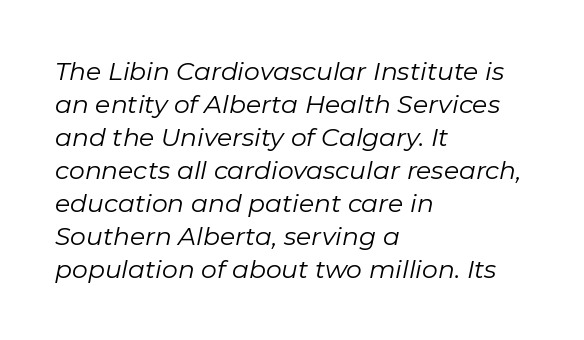
The image shows 25 px text type, italic (leaning right); set left-aligned, normal line spacing (1.32x), normal letter spacing, not underlined.
